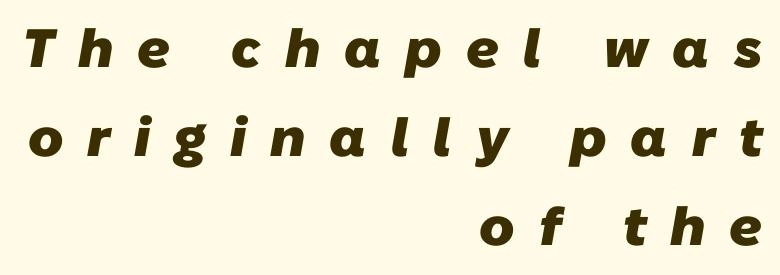
The image shows 54 px heavy sans-serif type; set right-aligned, normal line spacing (1.65x), unusually wide letter spacing (+0.44 em), not underlined; low stroke contrast and a medium x-height.
